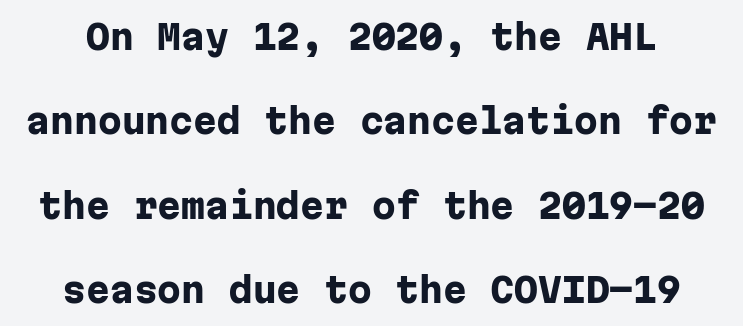
Q: Is the text bold? A: Yes.
Q: Is the text italic (slanted)? A: No, it is upright.
Q: Is the typeface a serif or a sans-serif typeface? A: Sans-serif.
Q: Is the text underlined? A: No.
Q: Is the spacing between letters normal or unusually wide? A: Normal.
Q: Is the spacing between lines tight, normal or loose? A: Loose.
Q: Width (condensed, normal, or wide)? A: Normal.
Q: Stroke contrast? A: Low.
Q: x-height? A: Medium.
Q: Monospaced? A: Yes.
